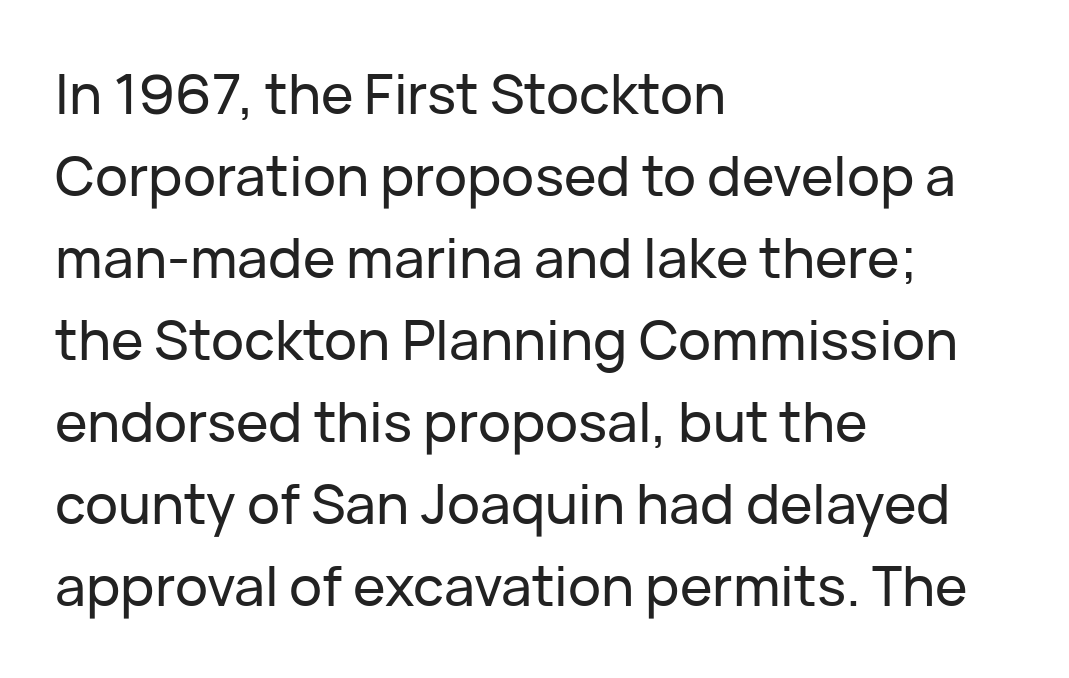
You can tell it's not italic because the verticals are truly vertical. The rows are spaced the way most documents space them. Check where the strokes stop: nothing finishes them off — pure sans. Descender tails drop into unmarked territory.
